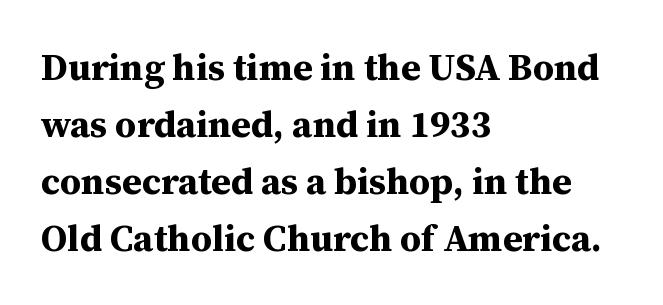
A classic flush-left, rag-right setting is used for this passage. Plain, unruled lines of type. Normally led — the rows are evenly, conventionally spaced. You'd pick this weight for a headline — it's a proper bold. Posture: upright roman. Honestly, the letter spacing is just normal — you wouldn't notice it.
